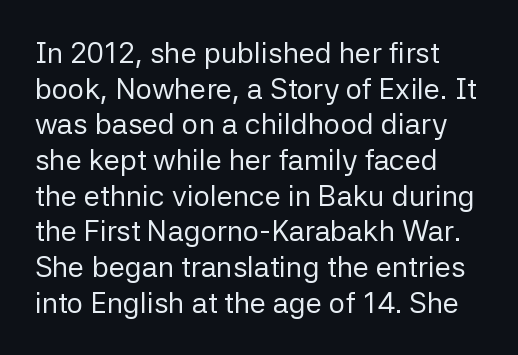
{"serif": "no", "italic": "no", "bold": "no", "weight": "regular", "width": "normal", "stroke_contrast": "low", "x_height": "medium", "monospaced": "no", "underline": "no", "line_spacing_ratio": 1.23, "letter_spacing": "normal", "letter_spacing_em": 0.0, "glyph_px": 29}
